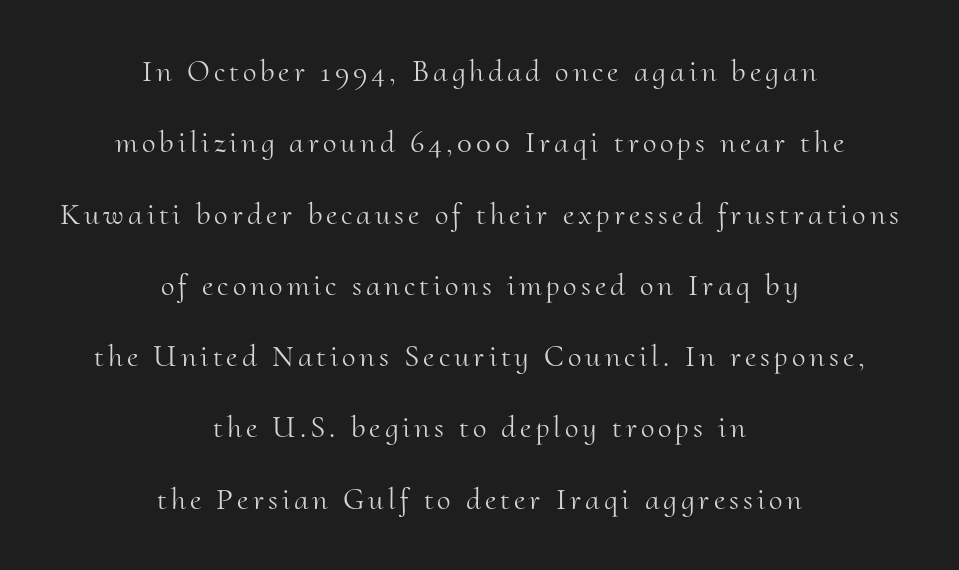
The image shows 31 px light serif type, upright; set centered, loose line spacing (2.3x), not underlined; medium stroke contrast and a small x-height.
